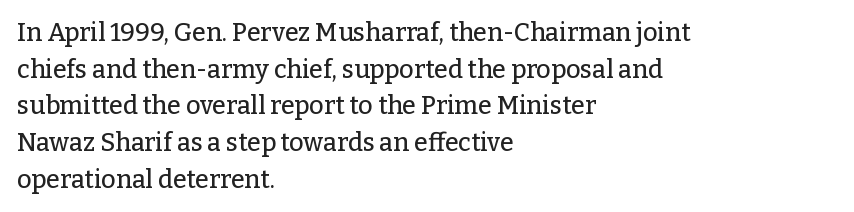
The letters stand straight up with perfectly vertical stems. The tracking reads as untouched default to a designer's eye. Vertical spacing — default. All the whitespace from short lines collects on the right. Bare-footed words on every line.
